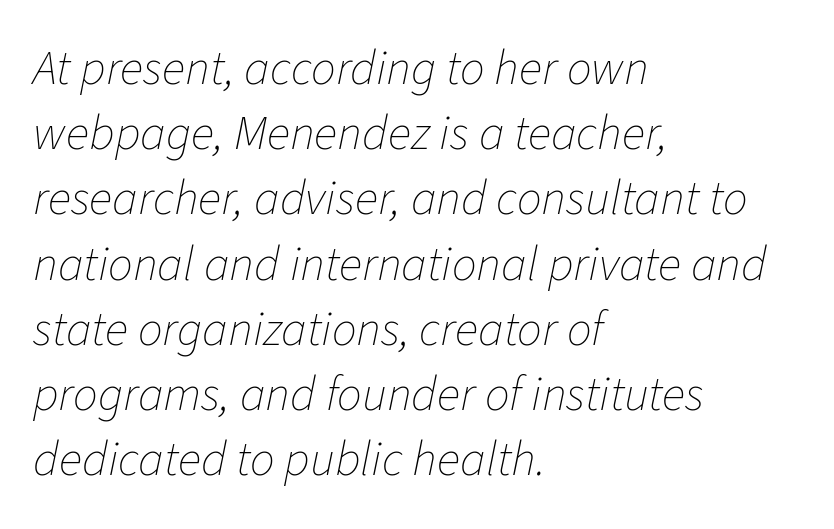
Each letter keeps its own natural width here, so spacing adapts to shape. Leading matches the norm, producing a regular column. Compared with a centered layout, this one pins lines to the left instead. The strip under each line holds only bare page.
